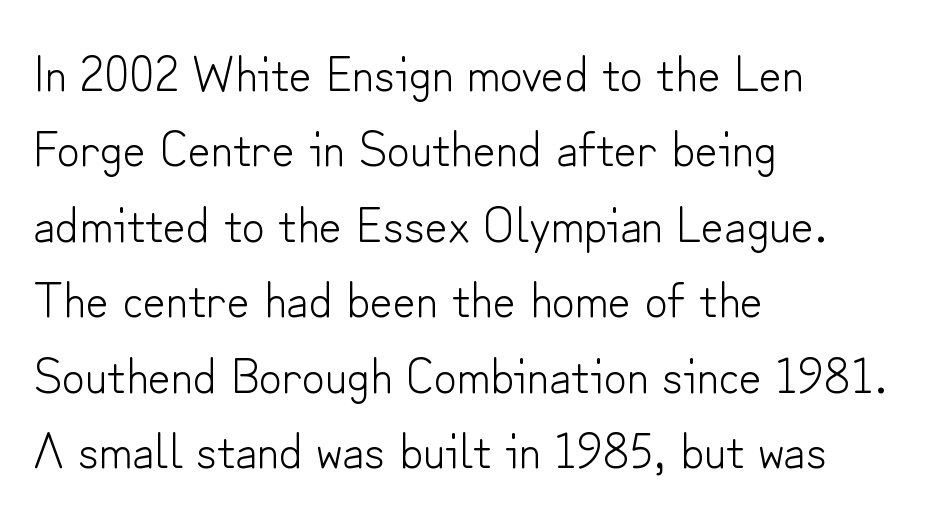
Normally led — the rows are evenly, conventionally spaced. Check under the words: just untouched page. Posture: straight, roman, zero tilt. One-word summary of the alignment: left. Nothing unusual about the tracking: characters are spaced as the font intends. Spacing verdict: proportional, widths tailored to each character.
